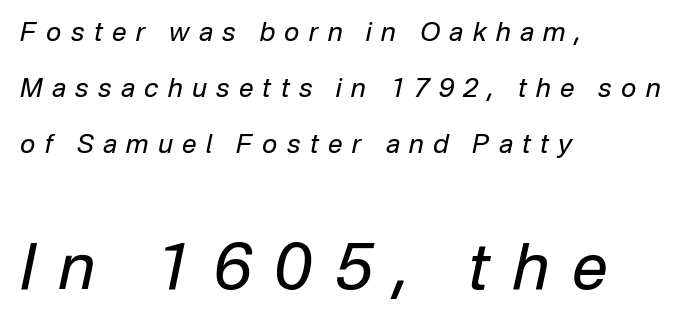
The image shows 64 px regular-weight type, italic (leaning right); set left-aligned, loose line spacing (2.15x), unusually wide letter spacing (+0.36 em), not underlined; the second (bottom) block is 2.46x larger; low stroke contrast and a medium x-height.
